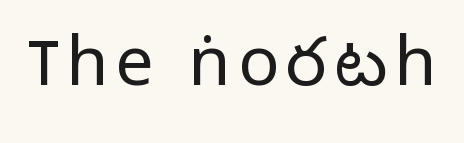
{"serif": "no", "italic": "no", "bold": "no", "weight": "light", "width": "normal", "stroke_contrast": "low", "x_height": "medium", "monospaced": "no", "underline": "no", "glyph_px": 68}
